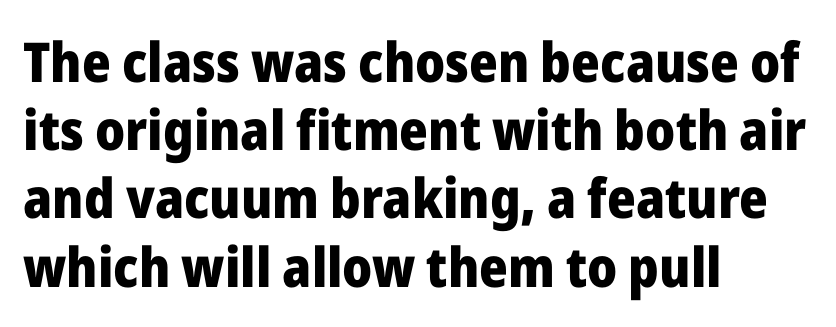
The image shows 55 px heavy sans-serif type, upright; set left-aligned, line spacing 1.24x, normal letter spacing, not underlined; low stroke contrast and a medium x-height.
